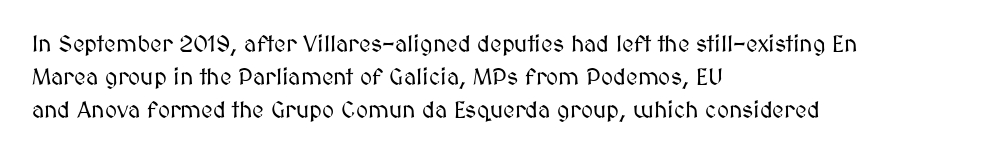
Q: Is the text italic (slanted)? A: No, it is upright.
Q: Is the text underlined? A: No.
Q: How is the paragraph aligned? A: Left-aligned.
Q: Is the spacing between letters normal or unusually wide? A: Normal.
Q: Is the spacing between lines tight, normal or loose? A: Normal.
